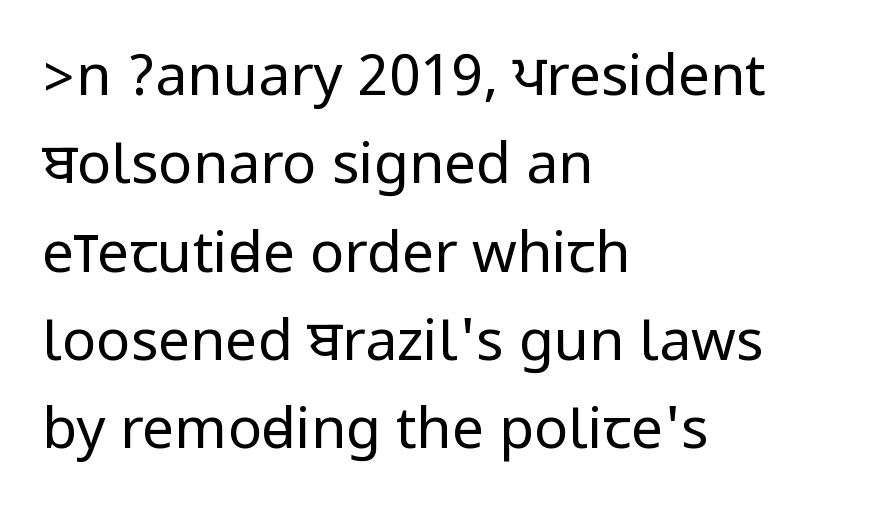
The image shows 57 px regular-weight, condensed sans-serif type, upright; set left-aligned, normal line spacing (1.55x), normal letter spacing, not underlined; low stroke contrast.
